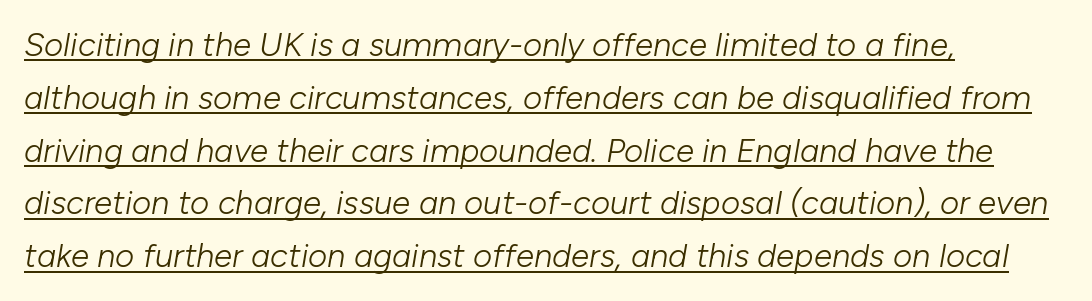
The image shows 33 px light type, italic (leaning right); set left-aligned, normal line spacing (1.6x), normal letter spacing, underlined; low stroke contrast and a medium x-height.
